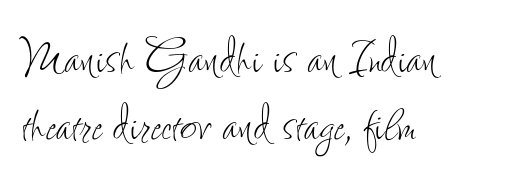
Q: Is the text bold? A: No.
Q: Is the text italic (slanted)? A: Yes.
Q: Is the text underlined? A: No.
Q: How is the paragraph aligned? A: Left-aligned.
Q: Is the spacing between letters normal or unusually wide? A: Normal.
Q: Width (condensed, normal, or wide)? A: Condensed.
Q: Stroke contrast? A: Low.
Q: x-height? A: Small.
Q: Monospaced? A: No.
